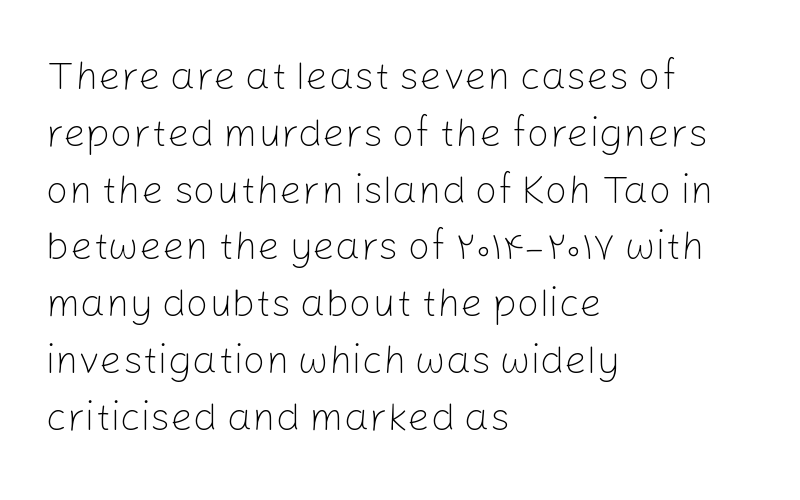
The image shows 40 px light sans-serif type, upright; set left-aligned, normal line spacing (1.42x), normal letter spacing, not underlined; low stroke contrast and a medium x-height.
